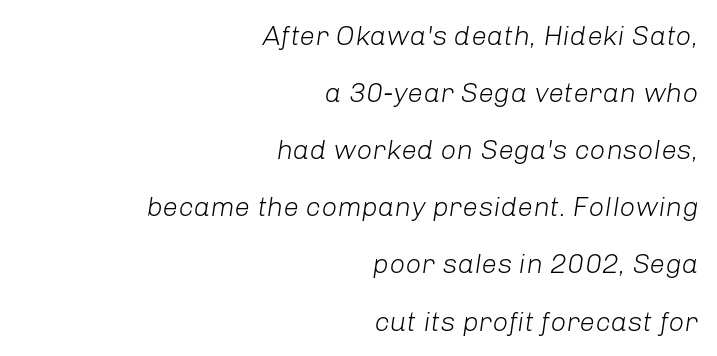
{"italic": "yes", "lean": "right", "slant_degrees": 8, "bold": "no", "weight": "light", "width": "normal", "stroke_contrast": "low", "x_height": "medium", "monospaced": "no", "underline": "no", "align": "right", "line_spacing": "loose", "line_spacing_ratio": 2.04, "letter_spacing": "normal", "letter_spacing_em": 0.0, "glyph_px": 28}
